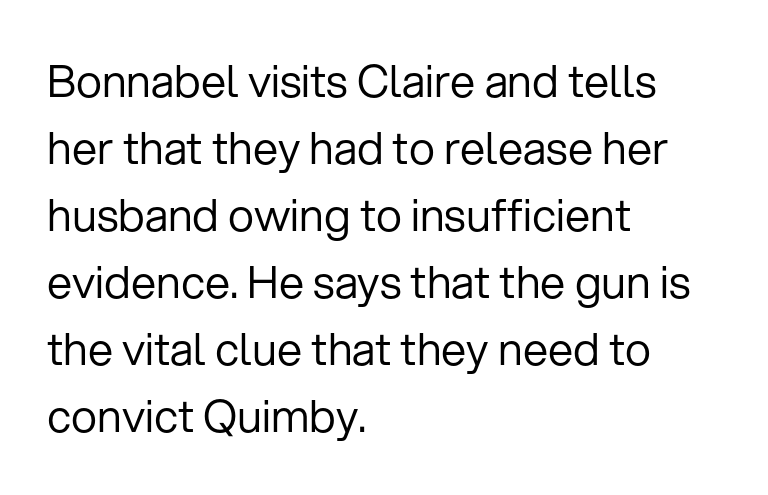
{"serif": "no", "italic": "no", "bold": "no", "weight": "regular", "width": "normal", "stroke_contrast": "low", "x_height": "medium", "monospaced": "no", "underline": "no", "align": "left", "line_spacing": "normal", "line_spacing_ratio": 1.49, "letter_spacing": "normal", "letter_spacing_em": 0.0, "glyph_px": 45}
